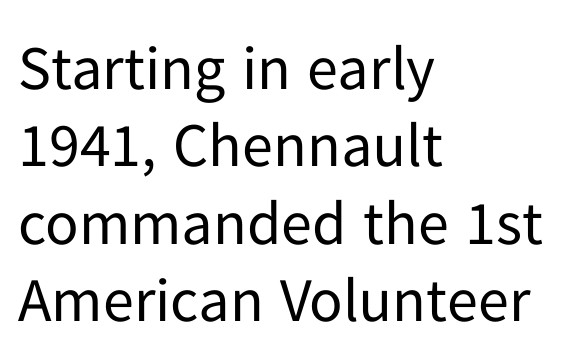
Q: Is the text bold? A: No.
Q: Is the text italic (slanted)? A: No, it is upright.
Q: Is the typeface a serif or a sans-serif typeface? A: Sans-serif.
Q: Is the text underlined? A: No.
Q: How is the paragraph aligned? A: Left-aligned.
Q: Is the spacing between letters normal or unusually wide? A: Normal.
Q: Is the spacing between lines tight, normal or loose? A: Normal.
Q: Width (condensed, normal, or wide)? A: Normal.
Q: Stroke contrast? A: Low.
Q: x-height? A: Medium.
Q: Monospaced? A: No.
